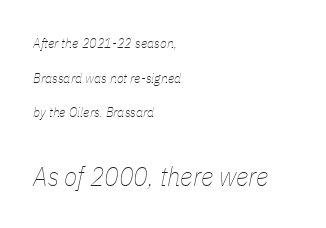
The image shows 27 px text type, italic (leaning right); set left-aligned, loose line spacing (2.47x), normal letter spacing, not underlined; the second (bottom) block is 1.93x larger.
